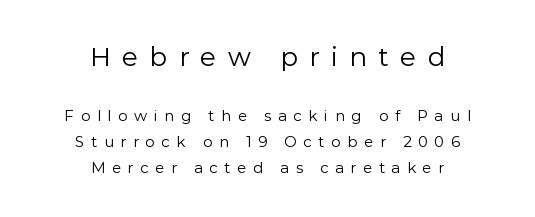
The image shows 26 px text type, upright; set centered, line spacing 1.73x, unusually wide letter spacing (+0.44 em), not underlined; the first (top) block is 1.73x larger.
